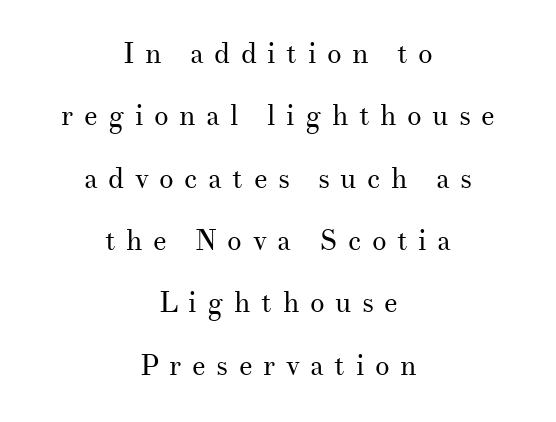
Q: Is the text bold? A: No.
Q: Is the text italic (slanted)? A: No, it is upright.
Q: Is the typeface a serif or a sans-serif typeface? A: Serif.
Q: Is the text underlined? A: No.
Q: How is the paragraph aligned? A: Centered.
Q: Is the spacing between letters normal or unusually wide? A: Unusually wide.
Q: Is the spacing between lines tight, normal or loose? A: Loose.
Q: Width (condensed, normal, or wide)? A: Normal.
Q: Stroke contrast? A: Medium.
Q: x-height? A: Small.
Q: Monospaced? A: No.
